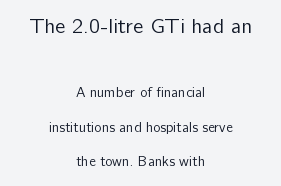
The image shows 21 px text type, upright; set centered, loose line spacing (2.48x), normal letter spacing, not underlined; the first (top) block is 1.5x larger.
